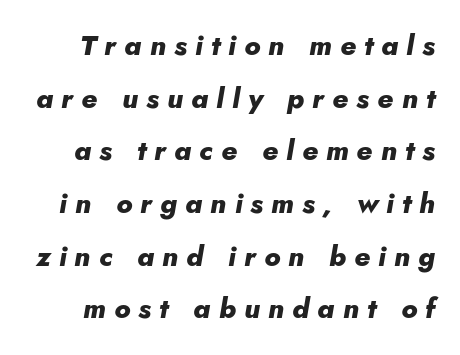
Quick note: underline off. The whole block is typeset with a tilt. These lines have a slow, spaced-out rhythm from letter to letter. The face used here has the dense, thick strokes of a bold. These lines are rendered in a variable-pitch font.
